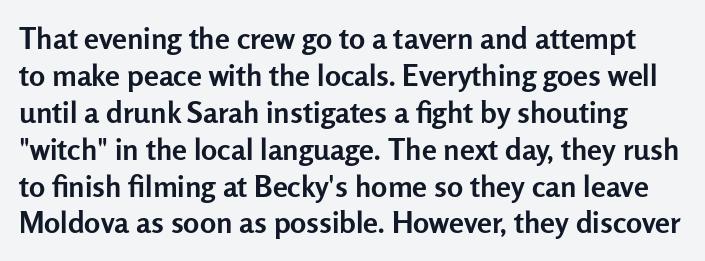
The image shows 30 px semibold sans-serif type, upright; set line spacing 1.23x, normal letter spacing, not underlined; low stroke contrast and a medium x-height.
